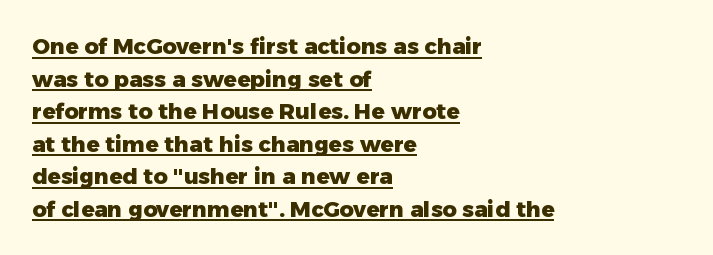
The glyphs are accompanied by a horizontal stroke just below them. Standard letterfit; no display-style spreading of the glyphs. The letters stand straight up with perfectly vertical stems. The lines sit at an ordinary, default distance from one another.
